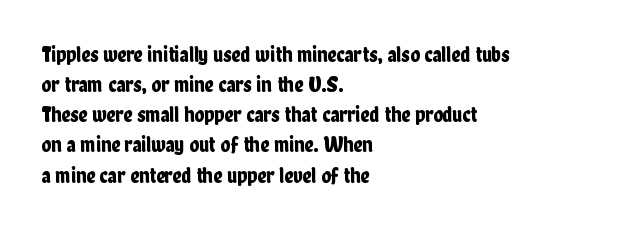
The image shows 22 px text type, upright; set left-aligned, normal line spacing (1.37x), normal letter spacing, not underlined.
